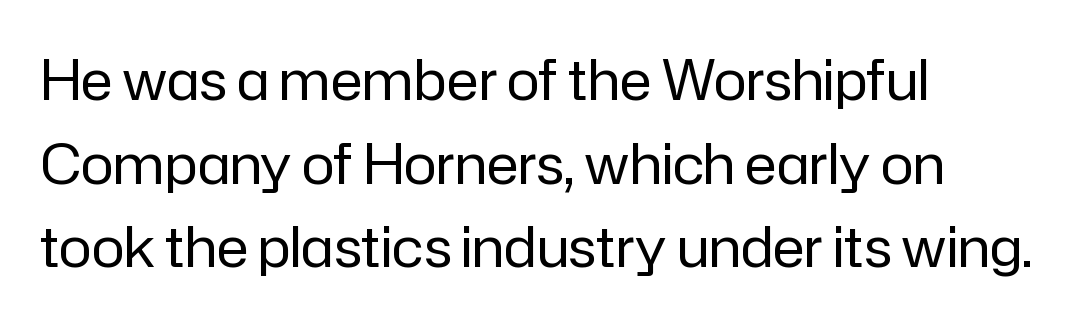
The image shows 55 px regular-weight sans-serif type, upright; set left-aligned, normal line spacing (1.52x), normal letter spacing, not underlined; low stroke contrast and a medium x-height.
